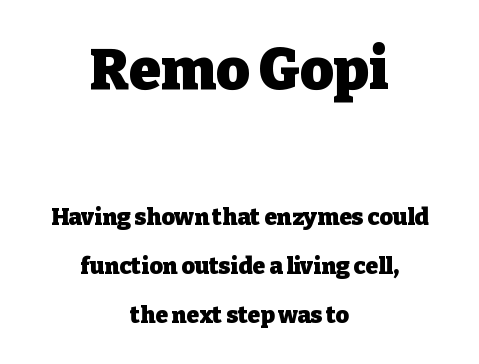
Q: Is the text bold? A: Yes.
Q: Is the text italic (slanted)? A: No, it is upright.
Q: Is the typeface a serif or a sans-serif typeface? A: Serif.
Q: Is the text underlined? A: No.
Q: How is the paragraph aligned? A: Centered.
Q: Is the spacing between letters normal or unusually wide? A: Normal.
Q: Is the spacing between lines tight, normal or loose? A: Loose.
Q: Which block of text is set in a larger size, the first (top) or the second (bottom)? A: The first (top) one.
Q: Width (condensed, normal, or wide)? A: Normal.
Q: Stroke contrast? A: Low.
Q: x-height? A: Medium.
Q: Monospaced? A: No.
